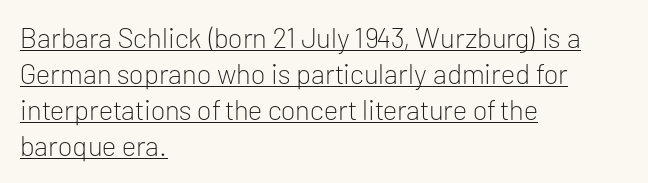
Q: Is the text bold? A: No.
Q: Is the text italic (slanted)? A: No, it is upright.
Q: Is the typeface a serif or a sans-serif typeface? A: Sans-serif.
Q: Is the text underlined? A: Yes.
Q: How is the paragraph aligned? A: Left-aligned.
Q: Is the spacing between letters normal or unusually wide? A: Normal.
Q: Is the spacing between lines tight, normal or loose? A: Normal.
Q: Width (condensed, normal, or wide)? A: Normal.
Q: Stroke contrast? A: Low.
Q: x-height? A: Medium.
Q: Monospaced? A: No.
